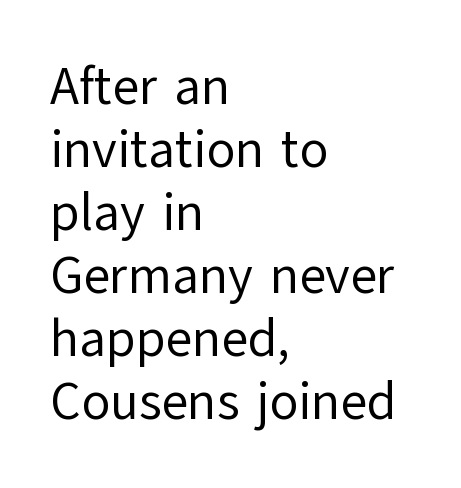
Q: Is the text bold? A: No.
Q: Is the text italic (slanted)? A: No, it is upright.
Q: Is the typeface a serif or a sans-serif typeface? A: Sans-serif.
Q: Is the text underlined? A: No.
Q: How is the paragraph aligned? A: Left-aligned.
Q: Is the spacing between letters normal or unusually wide? A: Normal.
Q: Width (condensed, normal, or wide)? A: Normal.
Q: Stroke contrast? A: Low.
Q: x-height? A: Medium.
Q: Monospaced? A: No.
